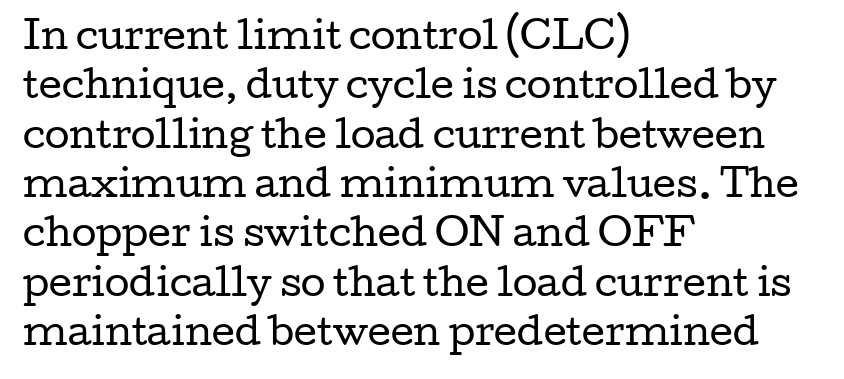
The axis of the letterforms is exactly vertical. Whoever set this chose a conventional vertical rhythm. Character widths vary here, with narrow letters taking less room than wide ones. Standard letterfit; no display-style spreading of the glyphs. The text was rendered using a seriffed face with decorative stroke endings.
